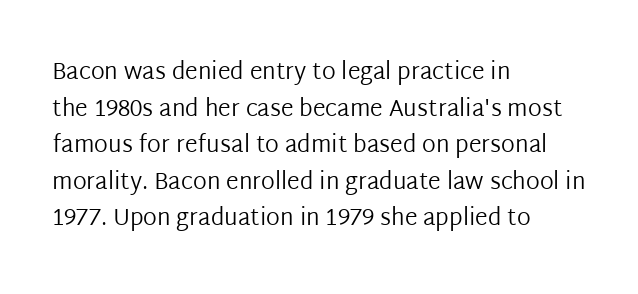
Notice how descenders clear the ascenders below comfortably — that's standard leading. Heft: none added — not bold. Posture: upright roman. The tracking reads as untouched default to a designer's eye. If you drew a ruler down the left edge, every line would touch it.
